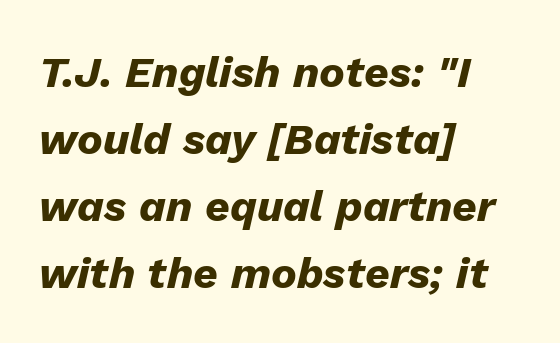
{"italic": "yes", "lean": "right", "slant_degrees": 13, "bold": "yes", "weight": "heavy", "width": "normal", "stroke_contrast": "low", "x_height": "medium", "monospaced": "no", "underline": "no", "align": "left", "line_spacing": "normal", "line_spacing_ratio": 1.56, "letter_spacing": "normal", "letter_spacing_em": 0.0, "glyph_px": 43}
